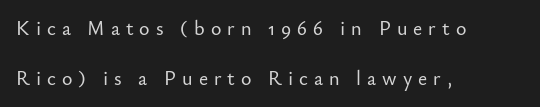
Q: Is the text italic (slanted)? A: No, it is upright.
Q: Is the text underlined? A: No.
Q: How is the paragraph aligned? A: Left-aligned.
Q: Is the spacing between letters normal or unusually wide? A: Unusually wide.
Q: Is the spacing between lines tight, normal or loose? A: Loose.
